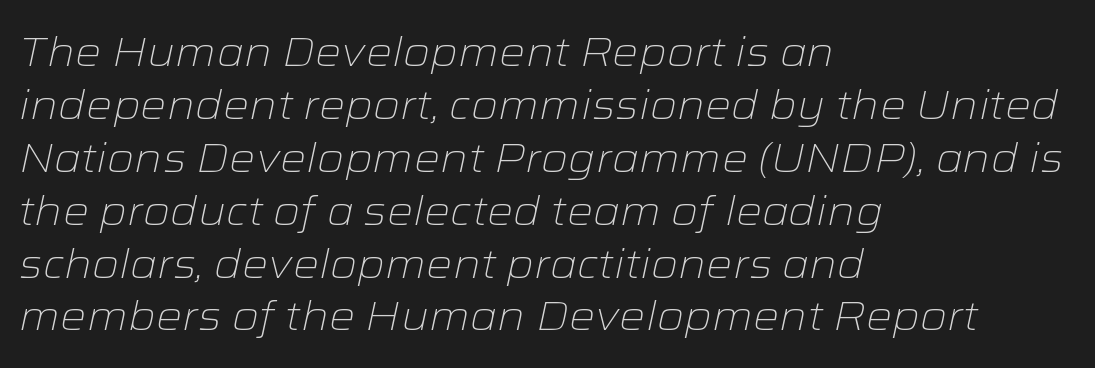
The image shows 41 px light, wide type, italic (leaning right); set left-aligned, normal line spacing (1.29x), normal letter spacing, not underlined; low stroke contrast and a medium x-height.
